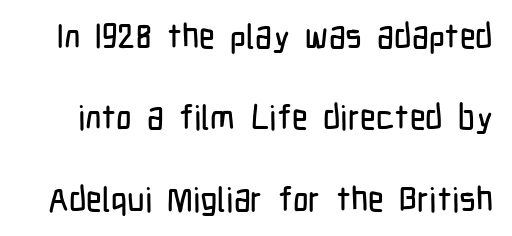
Q: Is the text italic (slanted)? A: No, it is upright.
Q: Is the typeface a serif or a sans-serif typeface? A: Sans-serif.
Q: Is the text underlined? A: No.
Q: Is the spacing between letters normal or unusually wide? A: Normal.
Q: Is the spacing between lines tight, normal or loose? A: Loose.
Q: Width (condensed, normal, or wide)? A: Condensed.
Q: Stroke contrast? A: Low.
Q: x-height? A: Medium.
Q: Monospaced? A: No.
